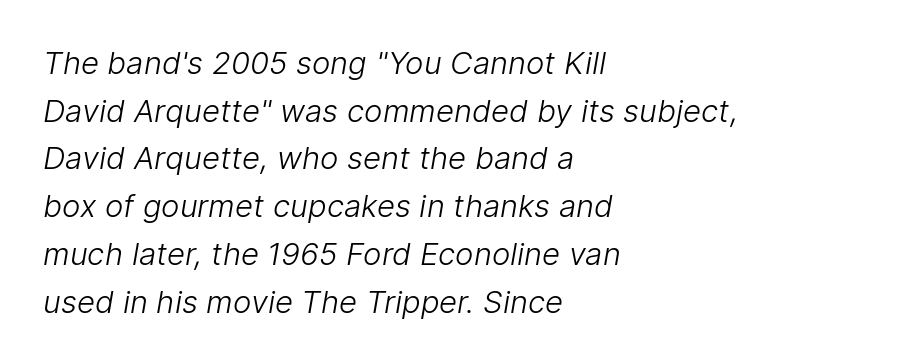
Q: Is the text bold? A: No.
Q: Is the typeface a serif or a sans-serif typeface? A: Sans-serif.
Q: Is the text underlined? A: No.
Q: How is the paragraph aligned? A: Left-aligned.
Q: Is the spacing between letters normal or unusually wide? A: Normal.
Q: Is the spacing between lines tight, normal or loose? A: Normal.
Q: Width (condensed, normal, or wide)? A: Normal.
Q: Stroke contrast? A: Low.
Q: x-height? A: Medium.
Q: Monospaced? A: No.
